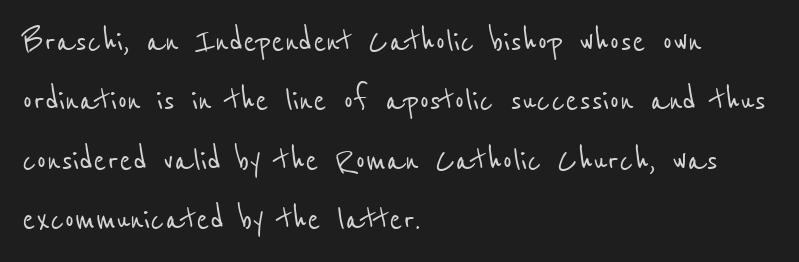
The space between consecutive lines is moderate. The line texture is even and compact thanks to regular tracking. One-word summary of the alignment: left. The rendering uses natural spacing where letterforms have individual widths.
